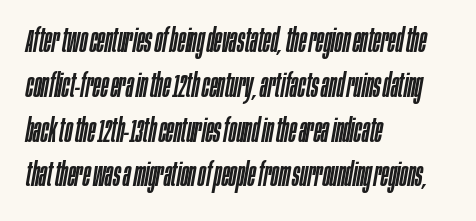
A typesetter would call this proportional, since set widths differ per character. Vertical spacing — default. Line beginnings align vertically; line endings do not. Descenders hang freely into open space.
